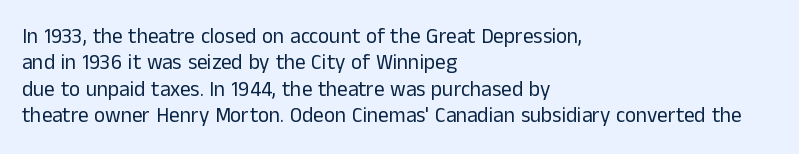
The rendering uses a moderate line-height, typical for paragraphs. Only glyphs here, with clear space below each row. The passage is arranged the way most books set body copy — flush left. Spacing between characters is what you'd get straight out of the box.
